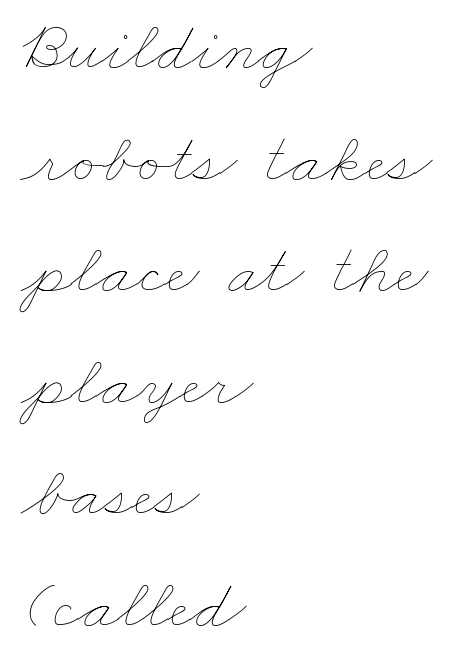
The image shows 72 px thin, wide type; set left-aligned, normal line spacing (1.55x), normal letter spacing, not underlined; low stroke contrast and a small x-height.
